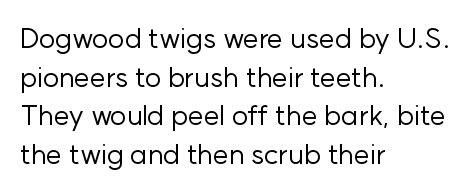
The image shows 28 px regular-weight sans-serif type, upright; set left-aligned, normal line spacing (1.38x), normal letter spacing, not underlined; low stroke contrast and a medium x-height.
